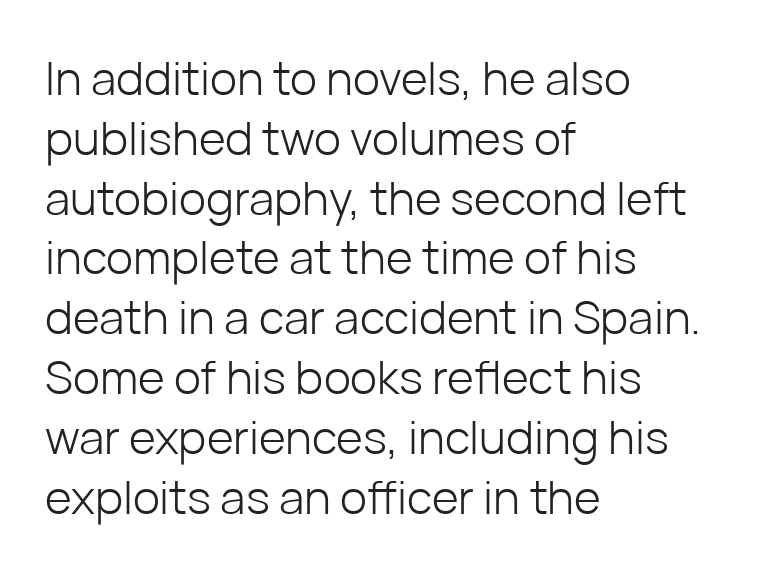
This rendering features lettering with no underline. The block of text has a typical density, with ordinary space between rows. You could call the tracking neutral — neither tight nor loose. The typesetter chose a ragged-right arrangement here. This reads as an unemphasized weight, regular at the heaviest.
